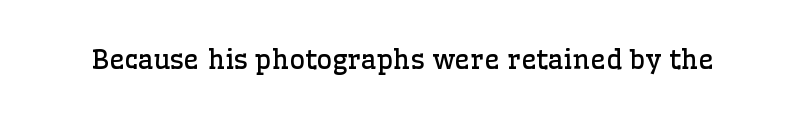
Has an underline been added? It has not. The type is set solid horizontally, with unmodified tracking. The characters are drawn with everyday or finer stroke widths. Every character sits straight up, as roman type does.
